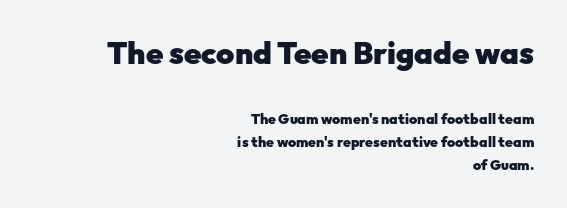
Q: Is the text bold? A: Yes.
Q: Is the text italic (slanted)? A: No, it is upright.
Q: Is the typeface a serif or a sans-serif typeface? A: Sans-serif.
Q: Is the text underlined? A: No.
Q: How is the paragraph aligned? A: Right-aligned.
Q: Is the spacing between letters normal or unusually wide? A: Normal.
Q: Is the spacing between lines tight, normal or loose? A: Normal.
Q: Which block of text is set in a larger size, the first (top) or the second (bottom)? A: The first (top) one.
Q: Width (condensed, normal, or wide)? A: Normal.
Q: Stroke contrast? A: Low.
Q: x-height? A: Medium.
Q: Monospaced? A: No.
